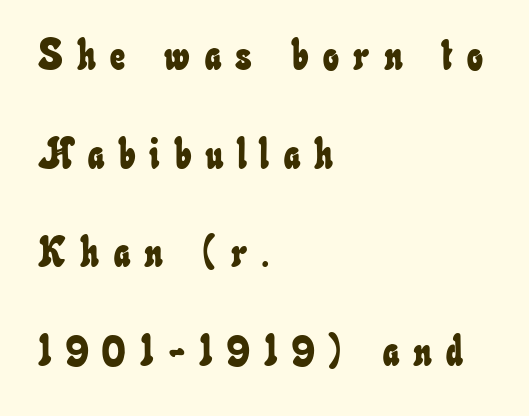
{"width": "condensed", "stroke_contrast": "low", "x_height": "small", "monospaced": "no", "underline": "no", "align": "left", "line_spacing": "loose", "line_spacing_ratio": 2.35, "letter_spacing": "wide", "letter_spacing_em": 0.34, "glyph_px": 42}
